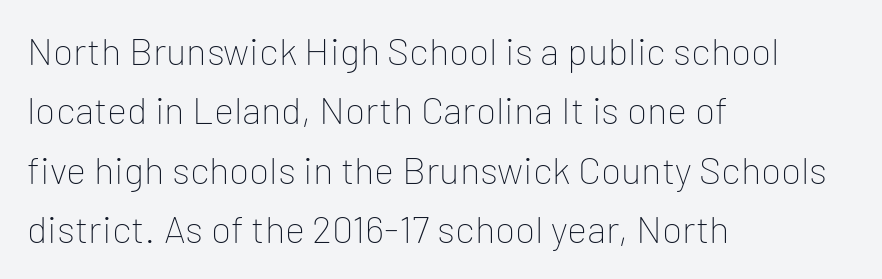
The image shows 38 px thin sans-serif type, upright; set left-aligned, normal line spacing (1.56x), normal letter spacing, not underlined; low stroke contrast and a medium x-height.
